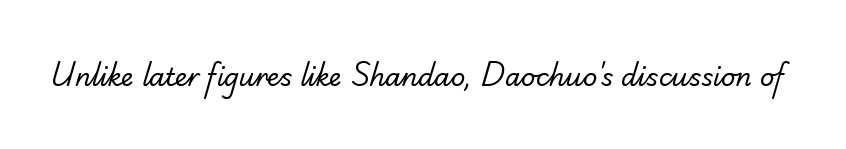
The image shows 25 px text type; set normal letter spacing, not underlined.
